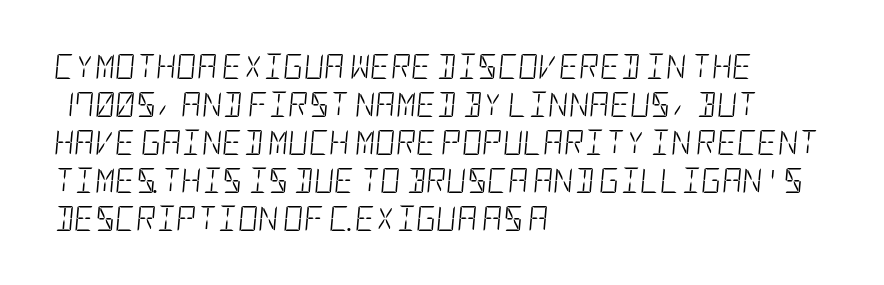
Stroke mass is kept to a normal reading level or below. When letters slant like this, we call the style italic. Each row of text sits above clean, open space. One-word summary of the alignment: left. Honestly, the letter spacing is just normal — you wouldn't notice it. The designer left line spacing at the default.
